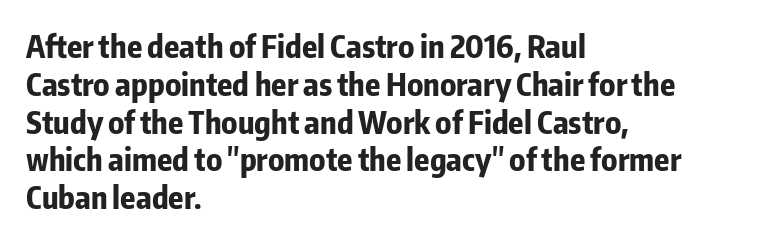
The horizontal fit of the characters is conventional and even. On the weight axis this lands at bold, roughly 700. This sample has the flowing, uneven cadence of proportional lettering. Has an underline been added? It has not. In terms of posture, this sample is upright. Layout note: lines flush left.
